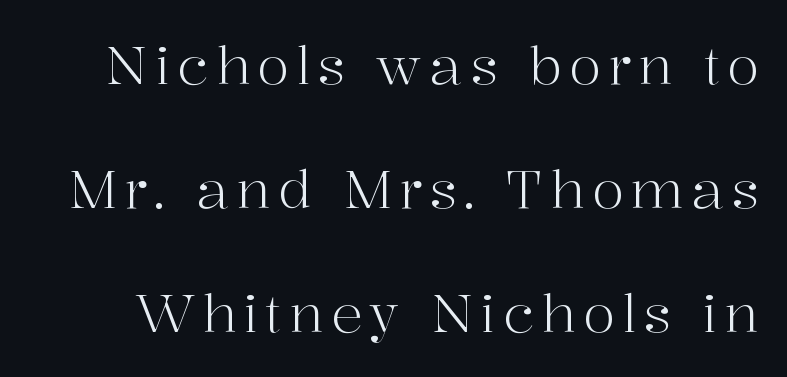
The image shows 53 px light serif type, upright; set loose line spacing (2.34x), not underlined; high stroke contrast and a medium x-height.
